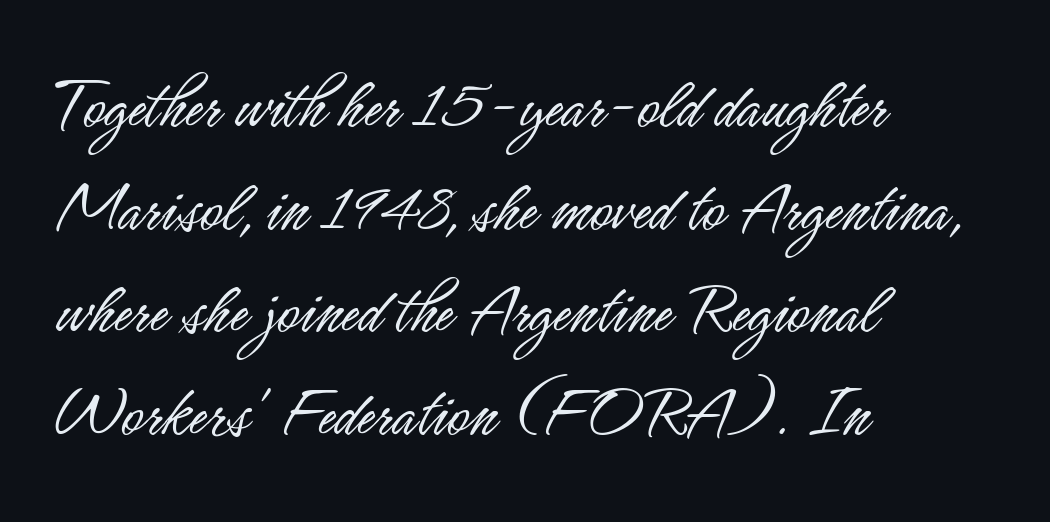
{"serif": "no", "bold": "no", "weight": "light", "width": "condensed", "stroke_contrast": "low", "x_height": "small", "monospaced": "no", "underline": "no", "align": "left", "line_spacing": "normal", "line_spacing_ratio": 1.37, "letter_spacing": "normal", "letter_spacing_em": 0.0, "glyph_px": 75}
